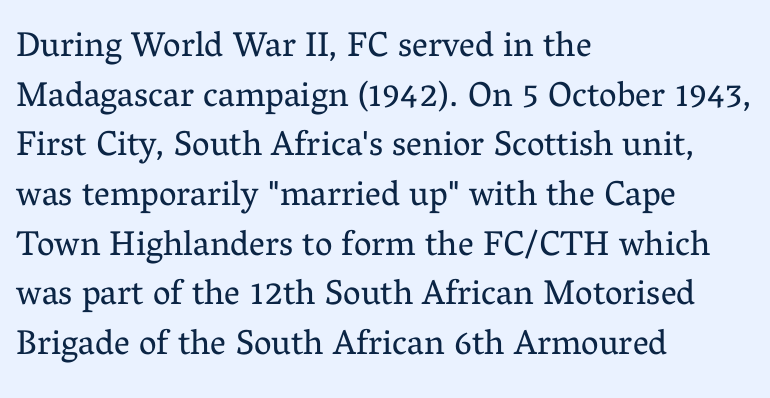
The image shows 35 px regular-weight serif type, upright; set left-aligned, normal line spacing (1.42x), normal letter spacing, not underlined; medium stroke contrast and a medium x-height.
